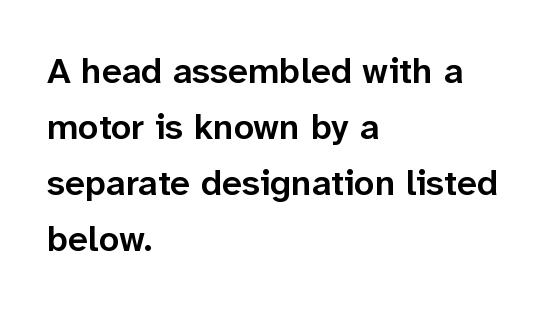
The image shows 36 px semibold sans-serif type, upright; set left-aligned, normal line spacing (1.56x), normal letter spacing, not underlined; low stroke contrast and a medium x-height.
